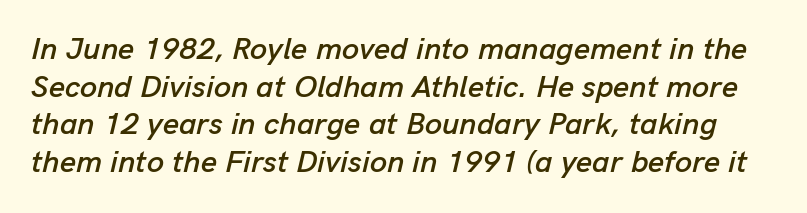
Q: Is the text italic (slanted)? A: Yes, it leans right by about 13 degrees.
Q: Is the text underlined? A: No.
Q: Is the spacing between letters normal or unusually wide? A: Normal.
Q: Width (condensed, normal, or wide)? A: Normal.
Q: Stroke contrast? A: Low.
Q: x-height? A: Medium.
Q: Monospaced? A: No.
